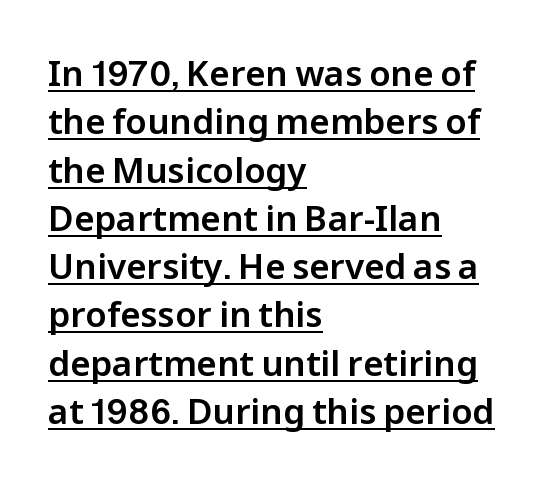
{"serif": "no", "italic": "no", "width": "normal", "stroke_contrast": "low", "x_height": "medium", "monospaced": "no", "underline": "yes", "align": "left", "line_spacing": "normal", "line_spacing_ratio": 1.38, "letter_spacing": "normal", "letter_spacing_em": 0.0, "glyph_px": 35}
